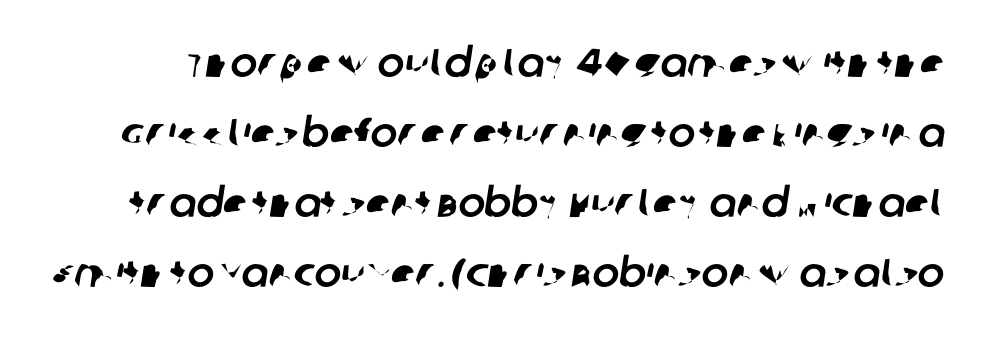
The image shows 40 px sans-serif type; set line spacing 1.75x, normal letter spacing, not underlined; low stroke contrast and a large x-height.
